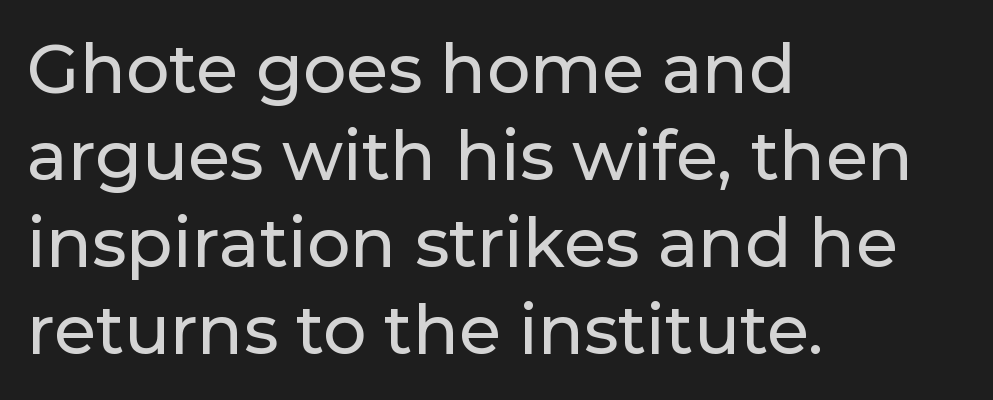
{"serif": "no", "italic": "no", "width": "normal", "stroke_contrast": "low", "x_height": "medium", "monospaced": "no", "underline": "no", "align": "left", "line_spacing": "normal", "line_spacing_ratio": 1.28, "letter_spacing": "normal", "letter_spacing_em": 0.0, "glyph_px": 68}
